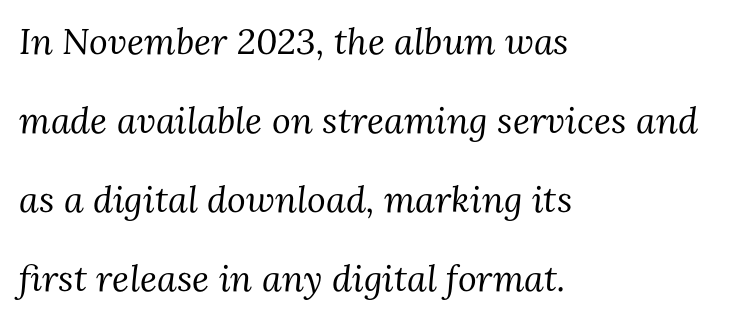
The image shows 36 px regular-weight serif type, italic (leaning right); set left-aligned, loose line spacing (2.19x), normal letter spacing, not underlined; medium stroke contrast and a medium x-height.
